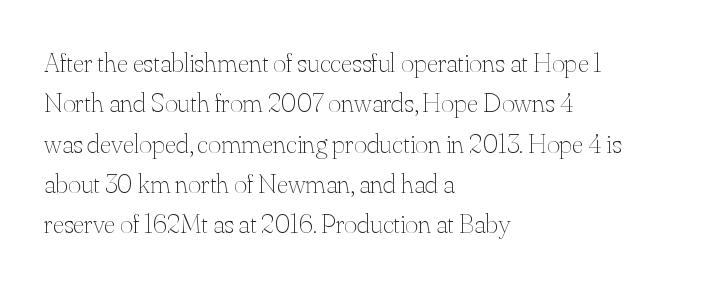
{"italic": "no", "bold": "no", "weight": "thin", "width": "normal", "stroke_contrast": "medium", "x_height": "small", "monospaced": "no", "underline": "no", "align": "left", "line_spacing": "normal", "line_spacing_ratio": 1.44, "letter_spacing": "normal", "letter_spacing_em": 0.0, "glyph_px": 28}
